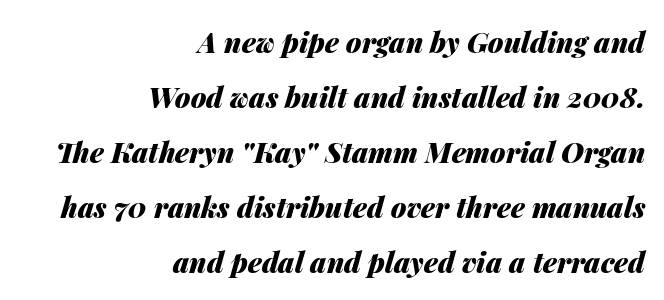
{"italic": "yes", "lean": "right", "slant_degrees": 14, "bold": "yes", "weight": "heavy", "width": "normal", "stroke_contrast": "medium", "x_height": "medium", "monospaced": "no", "underline": "no", "align": "right", "line_spacing": "loose", "line_spacing_ratio": 1.96, "letter_spacing": "normal", "letter_spacing_em": 0.0, "glyph_px": 28}
